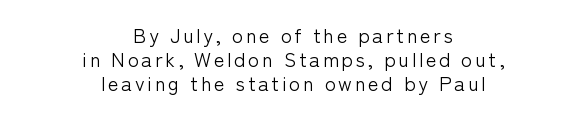
Caption: face not bold, strokes unweighted. The passage is arranged like a title page — every line centered. Italic: no, the glyphs are upright roman. The area under the type is left untouched.
